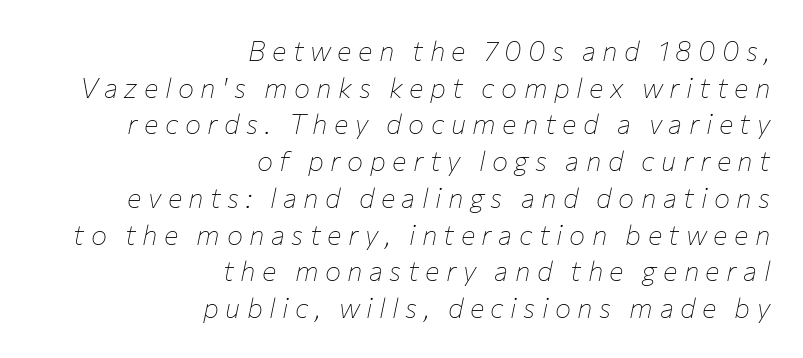
{"italic": "yes", "lean": "right", "slant_degrees": 12, "bold": "no", "underline": "no", "align": "right", "line_spacing": "normal", "line_spacing_ratio": 1.36, "letter_spacing": "wide", "letter_spacing_em": 0.24, "glyph_px": 27}
